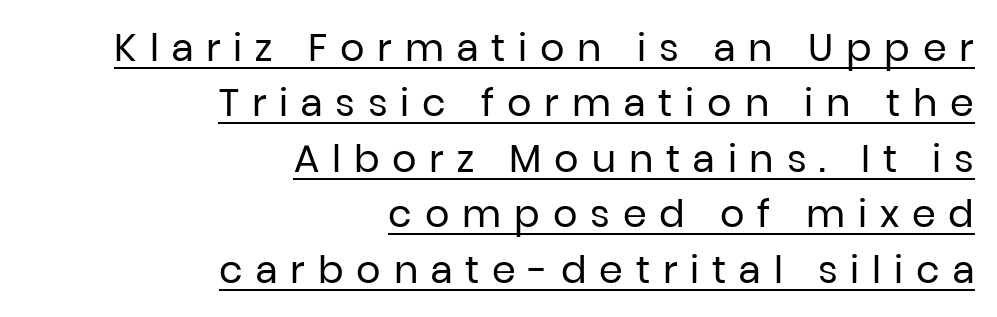
The image shows 38 px regular-weight sans-serif type, upright; set right-aligned, normal line spacing (1.46x), unusually wide letter spacing (+0.34 em), underlined; low stroke contrast and a medium x-height.
